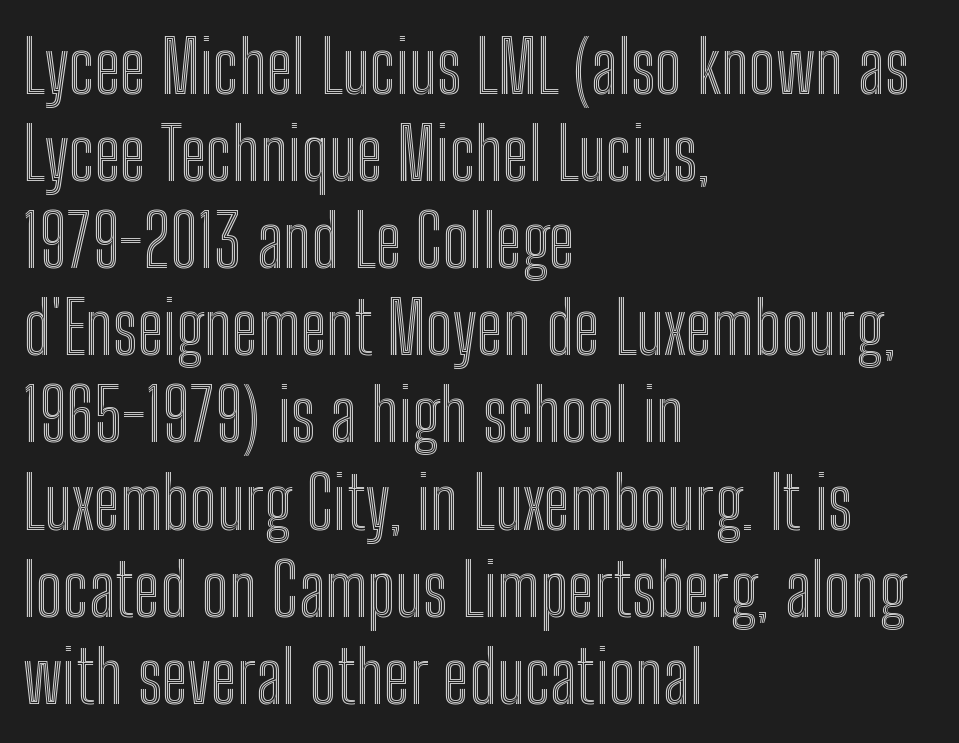
{"italic": "no", "width": "condensed", "x_height": "medium", "monospaced": "no", "underline": "no", "align": "left", "line_spacing_ratio": 1.21, "letter_spacing": "normal", "letter_spacing_em": 0.0, "glyph_px": 72}
